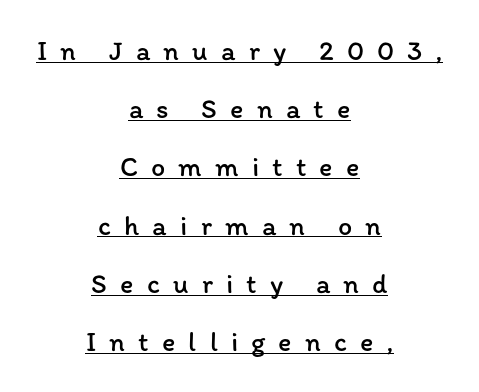
Each line is balanced around a shared central axis. Varying glyph widths throughout — classic text-font behaviour. Does the lettering tilt? It doesn't — this is upright. A rule runs beneath these lines of type. Vertically, the passage feels expansive, rows floating well apart. Caption: expanded tracking, letters set apart.
